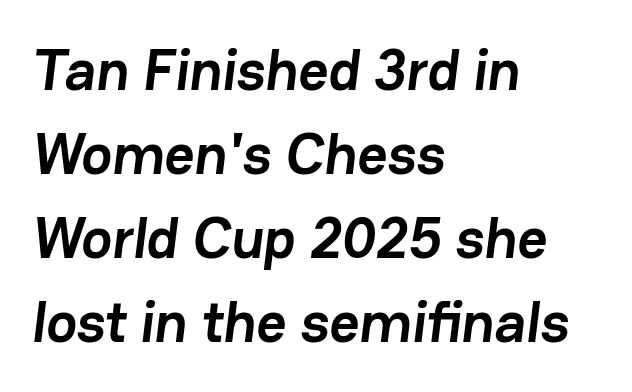
{"serif": "no", "bold": "yes", "weight": "semibold", "width": "normal", "stroke_contrast": "low", "x_height": "medium", "monospaced": "no", "underline": "no", "align": "left", "line_spacing": "normal", "line_spacing_ratio": 1.45, "letter_spacing": "normal", "letter_spacing_em": 0.0, "glyph_px": 58}
